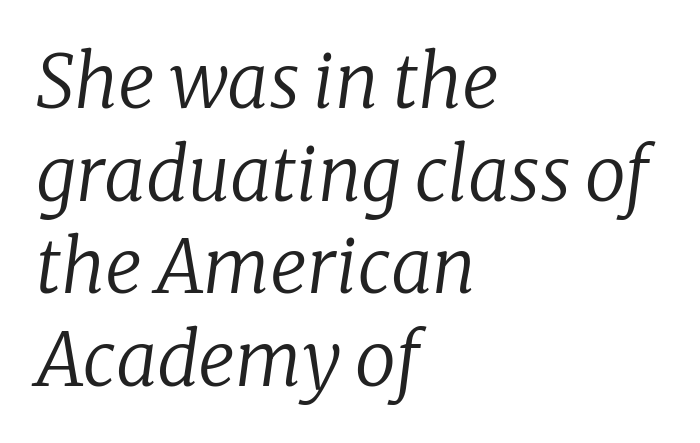
Small tapered or slab feet sit at the stroke ends, so this counts as serif. Look at the tracking — it's just the regular setting, nothing added. Words float on clear page, feet unadorned. Each letter keeps its own natural width here, so spacing adapts to shape. The cut favours lightness, reaching ordinary text weight at its darkest. Emphasis-style slanted type is in use.
